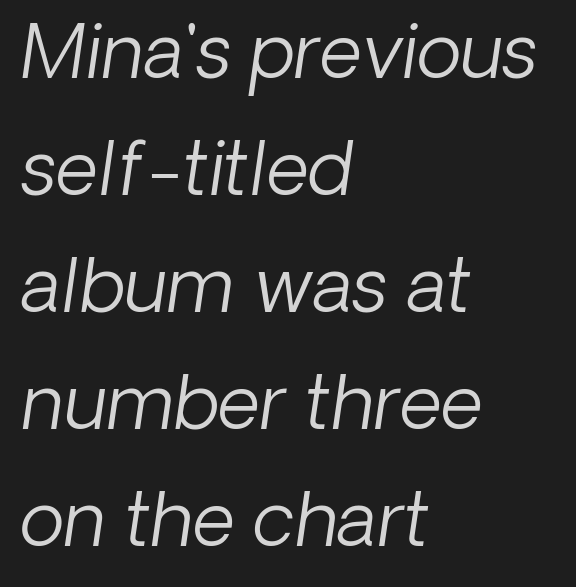
{"italic": "yes", "lean": "right", "slant_degrees": 8, "bold": "no", "weight": "light", "width": "normal", "stroke_contrast": "low", "x_height": "medium", "monospaced": "no", "underline": "no", "align": "left", "line_spacing": "normal", "line_spacing_ratio": 1.58, "letter_spacing": "normal", "letter_spacing_em": 0.0, "glyph_px": 74}
